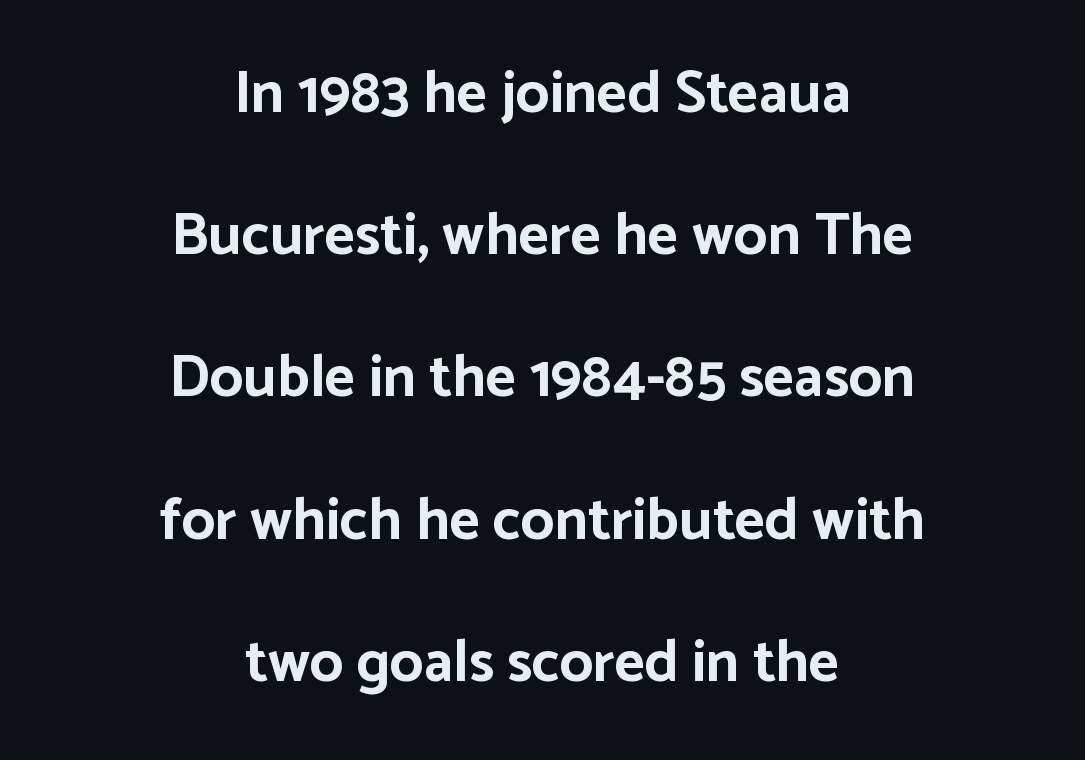
{"serif": "no", "italic": "no", "bold": "yes", "weight": "bold", "width": "normal", "stroke_contrast": "low", "x_height": "medium", "monospaced": "no", "underline": "no", "align": "center", "line_spacing": "loose", "line_spacing_ratio": 2.41, "letter_spacing": "normal", "letter_spacing_em": 0.0, "glyph_px": 59}
